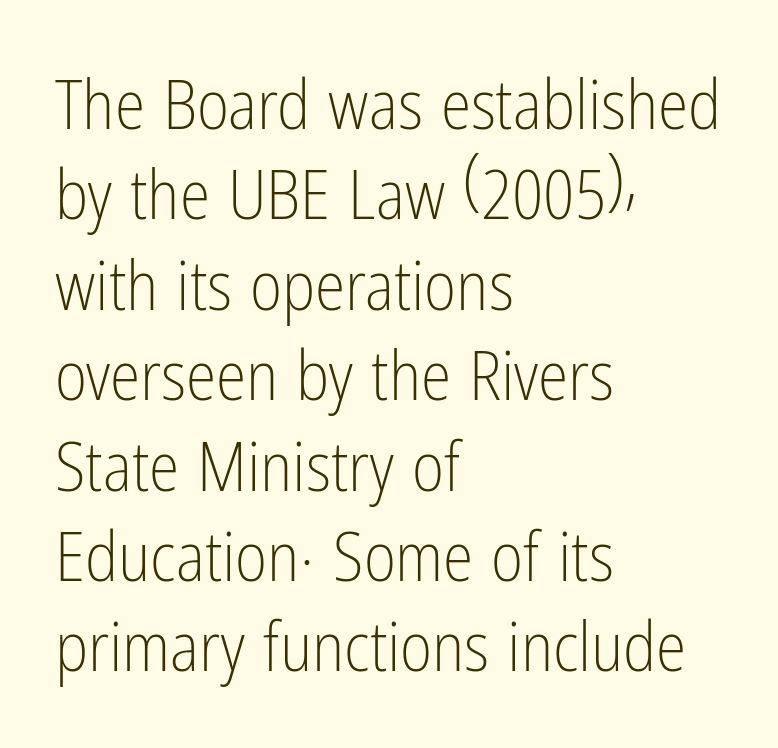
{"serif": "no", "italic": "no", "bold": "no", "weight": "light", "width": "condensed", "stroke_contrast": "low", "x_height": "medium", "monospaced": "no", "underline": "no", "align": "left", "line_spacing": "normal", "line_spacing_ratio": 1.31, "letter_spacing": "normal", "letter_spacing_em": 0.0, "glyph_px": 69}
